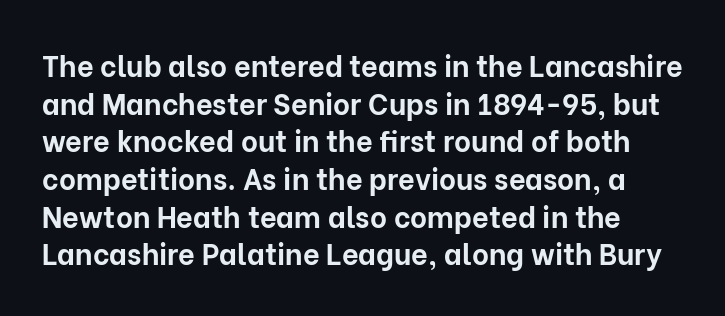
Q: Is the text bold? A: Yes.
Q: Is the text italic (slanted)? A: No, it is upright.
Q: Is the typeface a serif or a sans-serif typeface? A: Sans-serif.
Q: Is the text underlined? A: No.
Q: Is the spacing between letters normal or unusually wide? A: Normal.
Q: Is the spacing between lines tight, normal or loose? A: Normal.
Q: Width (condensed, normal, or wide)? A: Normal.
Q: Stroke contrast? A: Low.
Q: x-height? A: Medium.
Q: Monospaced? A: No.
